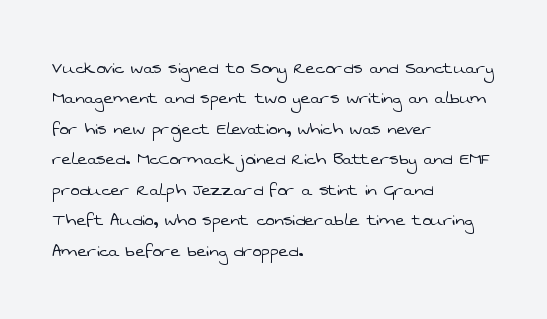
In terms of leading, this rendering sits right in the middle. The gaps between neighbouring characters are ordinary and unremarkable. Does the copy run flush right? No — it runs flush left. Anything drawn beneath the words? Only blank space. A light-to-regular cut is what we see here.
